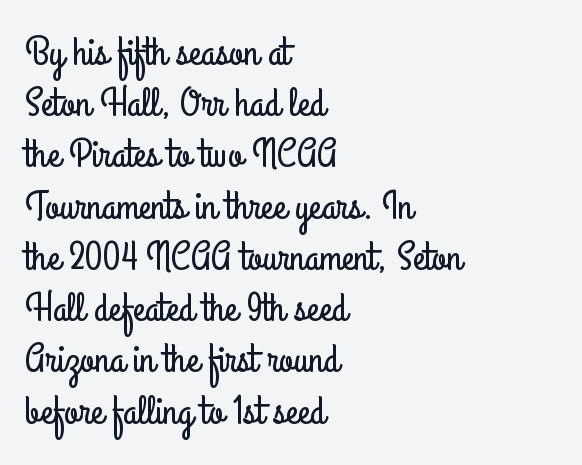
The words here are not underlined. Grotesque or geometric, the face here clearly has no serifs. The tracking reads as untouched default to a designer's eye. Baseline-to-baseline distance is the conventional proportion of letter height. These lines are rendered in a variable-pitch font.
